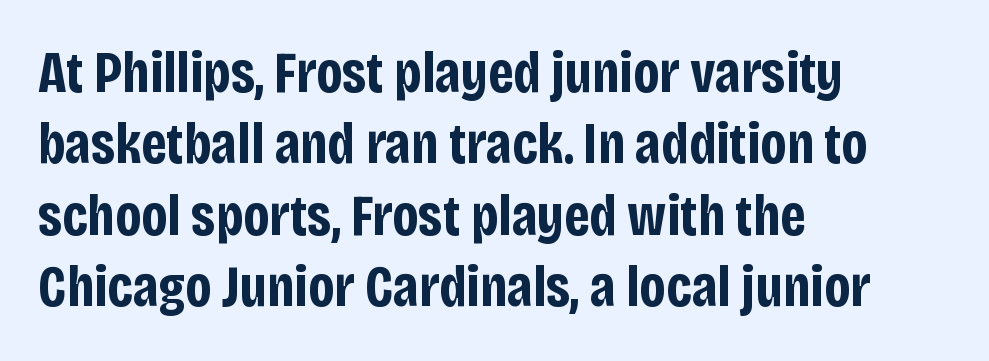
The image shows 58 px bold, condensed sans-serif type, upright; set left-aligned, line spacing 1.23x, normal letter spacing, not underlined; low stroke contrast and a large x-height.
